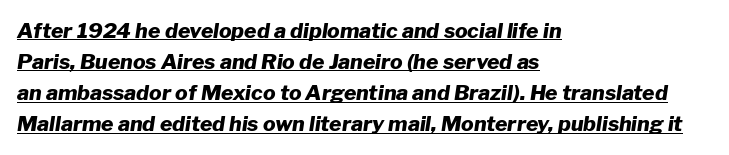
{"italic": "yes", "lean": "right", "slant_degrees": 8, "bold": "yes", "underline": "yes", "align": "left", "line_spacing": "normal", "line_spacing_ratio": 1.48, "letter_spacing": "normal", "letter_spacing_em": 0.0, "glyph_px": 21}
